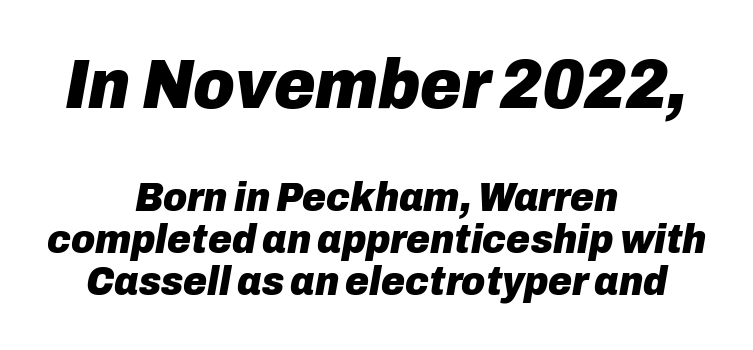
Q: Is the text bold? A: Yes.
Q: Is the text italic (slanted)? A: Yes, it leans right by about 10 degrees.
Q: Is the text underlined? A: No.
Q: How is the paragraph aligned? A: Centered.
Q: Is the spacing between letters normal or unusually wide? A: Normal.
Q: Is the spacing between lines tight, normal or loose? A: Tight.
Q: Which block of text is set in a larger size, the first (top) or the second (bottom)? A: The first (top) one.
Q: Width (condensed, normal, or wide)? A: Normal.
Q: Stroke contrast? A: Low.
Q: x-height? A: Medium.
Q: Monospaced? A: No.
